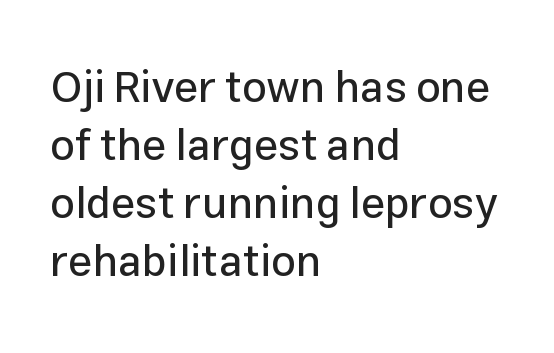
The image shows 44 px sans-serif type, upright; set left-aligned, normal line spacing (1.32x), normal letter spacing, not underlined; low stroke contrast and a medium x-height.
